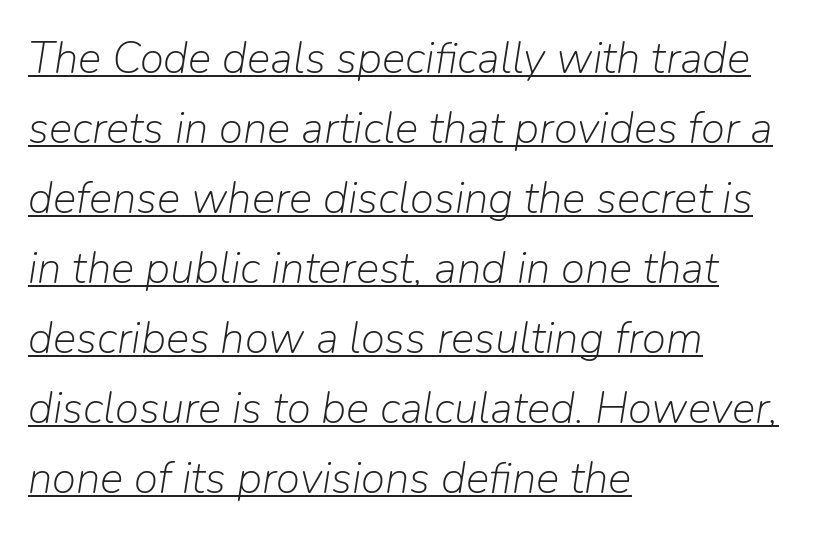
Q: Is the text bold? A: No.
Q: Is the text italic (slanted)? A: Yes, it leans right by about 9 degrees.
Q: Is the text underlined? A: Yes.
Q: How is the paragraph aligned? A: Left-aligned.
Q: Is the spacing between letters normal or unusually wide? A: Normal.
Q: Is the spacing between lines tight, normal or loose? A: Normal.
Q: Width (condensed, normal, or wide)? A: Normal.
Q: Stroke contrast? A: Low.
Q: x-height? A: Medium.
Q: Monospaced? A: No.
